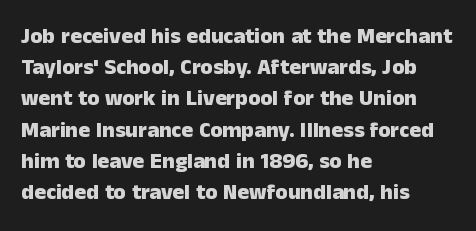
In CSS terms this would be text-align: left. Baseline-to-baseline distance is the conventional proportion of letter height. Notice how the stems are strictly vertical — no italics here. The space beneath each line is pristine and unruled. Spacing between characters is what you'd get straight out of the box. The passage shown is emphatically bold.
